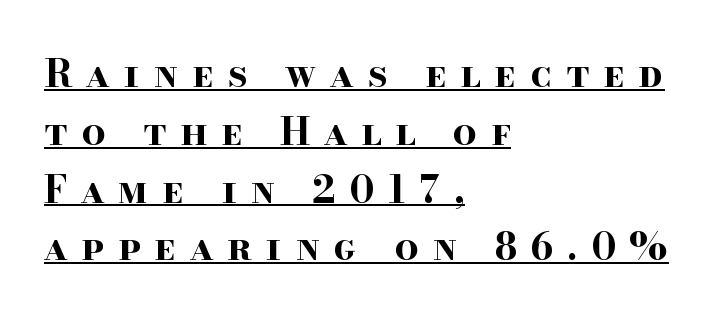
{"serif": "yes", "italic": "no", "bold": "yes", "weight": "bold", "width": "wide", "stroke_contrast": "high", "x_height": "small", "monospaced": "no", "underline": "yes", "align": "left", "line_spacing": "normal", "line_spacing_ratio": 1.52, "letter_spacing": "wide", "letter_spacing_em": 0.36, "glyph_px": 38}
